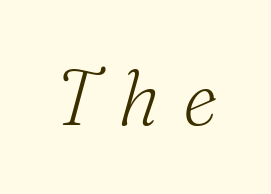
Ink coverage per letter is moderate at most. The strip under each line holds only bare page. Yep, those are serifs on the letters. Is the type slanted? Yes — the strokes lean at a clear angle. Someone cranked the tracking dial way up on this one.
